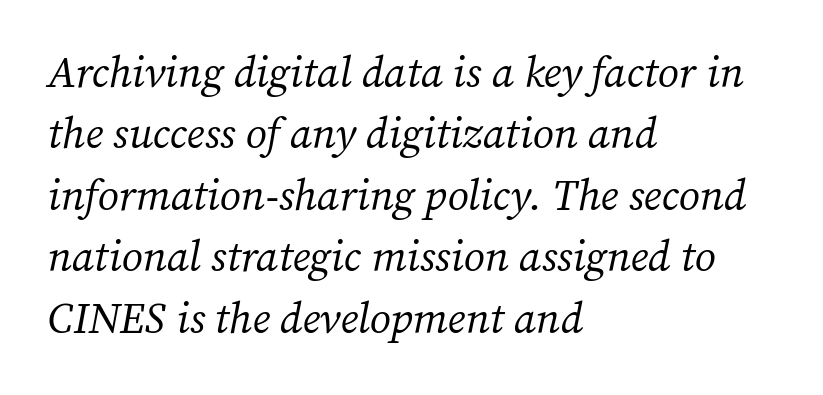
Q: Is the text bold? A: No.
Q: Is the text italic (slanted)? A: Yes, it leans right by about 12 degrees.
Q: Is the typeface a serif or a sans-serif typeface? A: Serif.
Q: Is the text underlined? A: No.
Q: How is the paragraph aligned? A: Left-aligned.
Q: Is the spacing between letters normal or unusually wide? A: Normal.
Q: Is the spacing between lines tight, normal or loose? A: Normal.
Q: Width (condensed, normal, or wide)? A: Normal.
Q: Stroke contrast? A: Medium.
Q: x-height? A: Medium.
Q: Monospaced? A: No.
